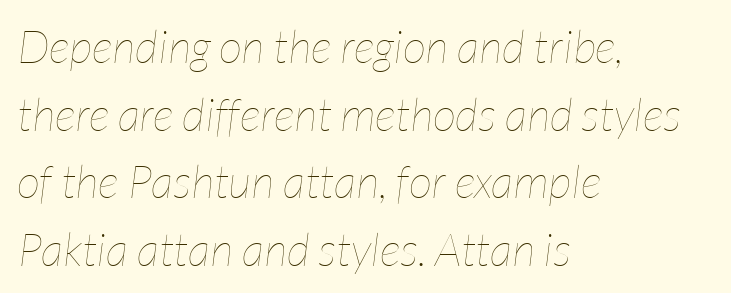
{"italic": "yes", "lean": "right", "slant_degrees": 7, "bold": "no", "weight": "thin", "width": "condensed", "stroke_contrast": "low", "x_height": "medium", "monospaced": "no", "underline": "no", "align": "left", "line_spacing": "normal", "line_spacing_ratio": 1.47, "letter_spacing": "normal", "letter_spacing_em": 0.0, "glyph_px": 46}
